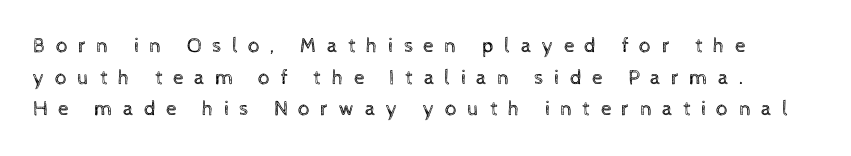
The image shows 21 px text type, upright; set normal line spacing (1.51x), unusually wide letter spacing (+0.49 em), not underlined.
